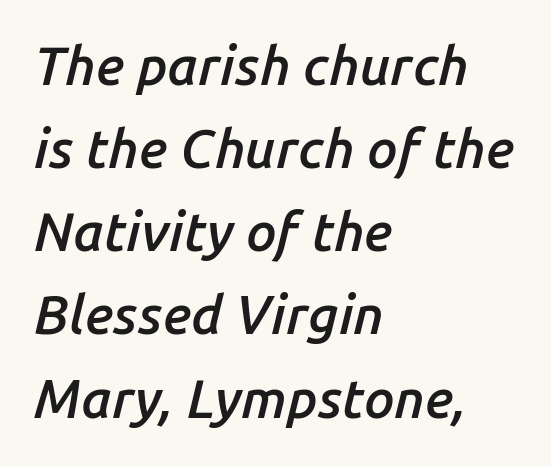
Short and long lines alike share a common starting point at left. The rendering uses a semibold face; strokes are thickened but not to full bold. Tall strokes in this sample are angled rather than plumb. This sample has the flowing, uneven cadence of proportional lettering.
